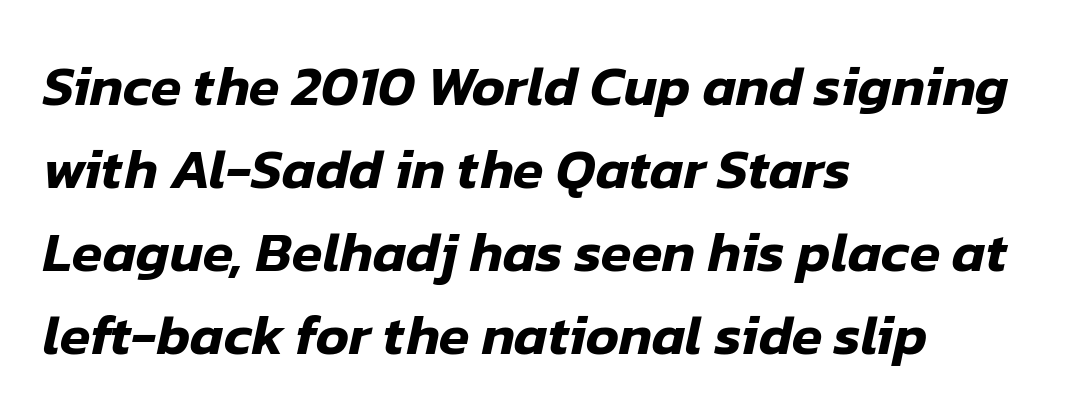
Q: Is the text italic (slanted)? A: Yes, it leans right by about 12 degrees.
Q: Is the text underlined? A: No.
Q: How is the paragraph aligned? A: Left-aligned.
Q: Is the spacing between letters normal or unusually wide? A: Normal.
Q: Is the spacing between lines tight, normal or loose? A: Normal.
Q: Width (condensed, normal, or wide)? A: Normal.
Q: Stroke contrast? A: Low.
Q: x-height? A: Medium.
Q: Monospaced? A: No.
